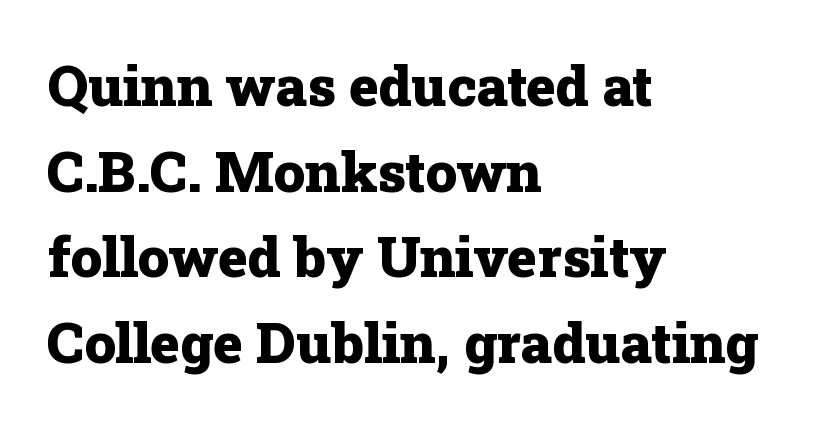
{"serif": "yes", "italic": "no", "bold": "yes", "weight": "heavy", "width": "normal", "stroke_contrast": "low", "x_height": "medium", "monospaced": "no", "underline": "no", "align": "left", "line_spacing": "normal", "line_spacing_ratio": 1.53, "letter_spacing": "normal", "letter_spacing_em": 0.0, "glyph_px": 56}
